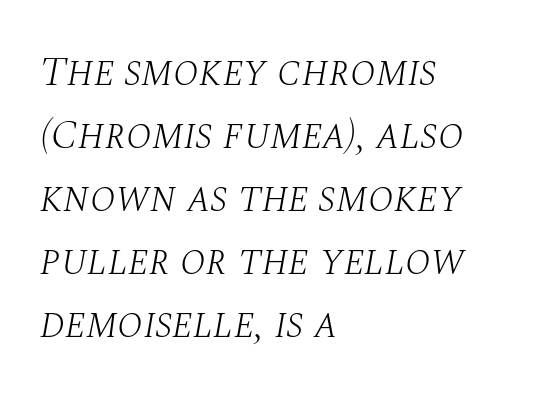
The image shows 42 px light serif type, italic (leaning right); set left-aligned, normal line spacing (1.5x), normal letter spacing, not underlined; medium stroke contrast and a large x-height.
